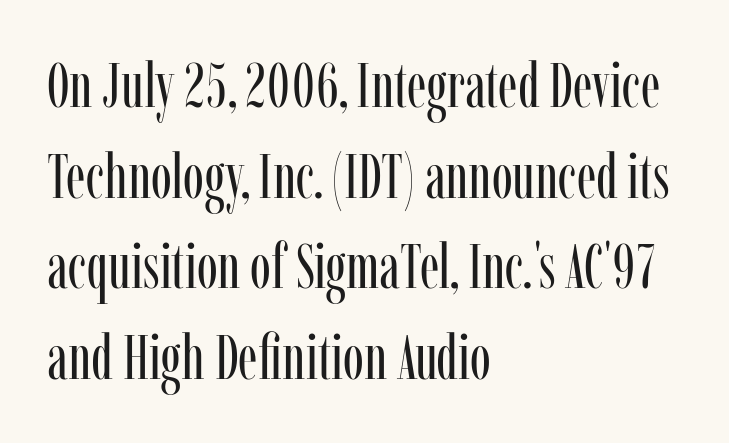
The image shows 63 px regular-weight, condensed serif type, upright; set left-aligned, normal line spacing (1.44x), normal letter spacing, not underlined; low stroke contrast and a medium x-height.
